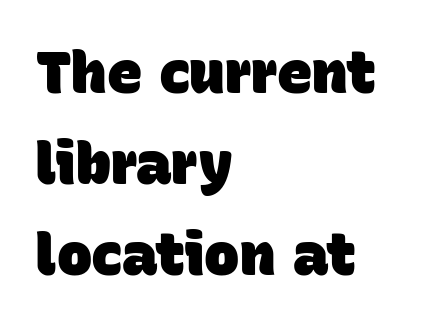
{"serif": "no", "bold": "yes", "weight": "heavy", "width": "normal", "stroke_contrast": "low", "x_height": "large", "monospaced": "no", "underline": "no", "align": "left", "line_spacing": "normal", "line_spacing_ratio": 1.54, "letter_spacing": "normal", "letter_spacing_em": 0.0, "glyph_px": 59}
